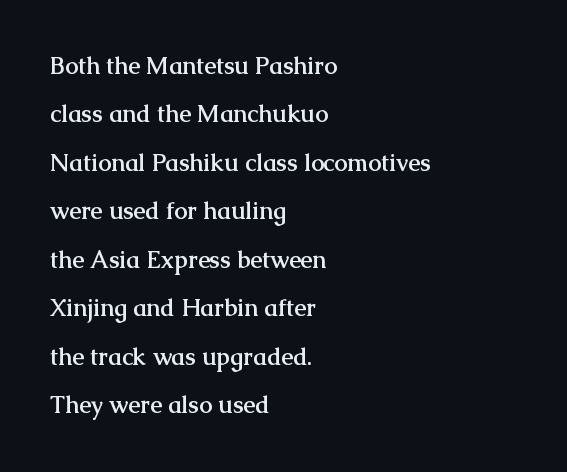
How are the letters spaced? Ordinarily, with no added tracking. Descenders are the only things crossing below the line. The font is running at its bold setting. Regarding leading, the lines here are spaced well apart. Notice how the stems are strictly vertical — no italics here. The rag falls on the right side of this text block.
